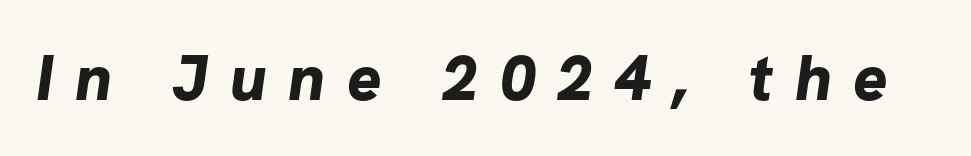
Q: Is the text bold? A: Yes.
Q: Is the typeface a serif or a sans-serif typeface? A: Sans-serif.
Q: Is the text underlined? A: No.
Q: Is the spacing between letters normal or unusually wide? A: Unusually wide.
Q: Width (condensed, normal, or wide)? A: Normal.
Q: Stroke contrast? A: Low.
Q: x-height? A: Medium.
Q: Monospaced? A: No.
